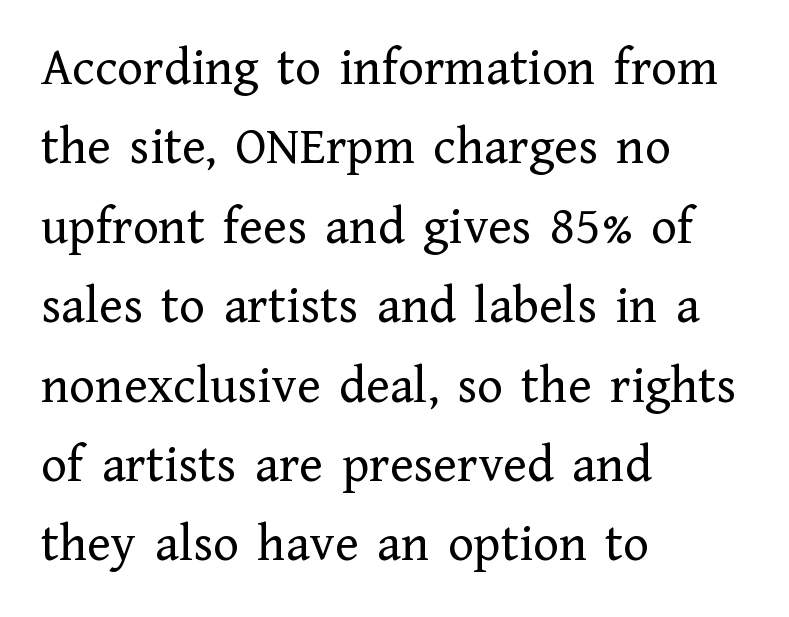
{"serif": "yes", "italic": "no", "bold": "no", "weight": "regular", "width": "normal", "stroke_contrast": "low", "x_height": "medium", "monospaced": "no", "underline": "no", "align": "left", "line_spacing": "normal", "line_spacing_ratio": 1.47, "letter_spacing": "normal", "letter_spacing_em": 0.0, "glyph_px": 54}
